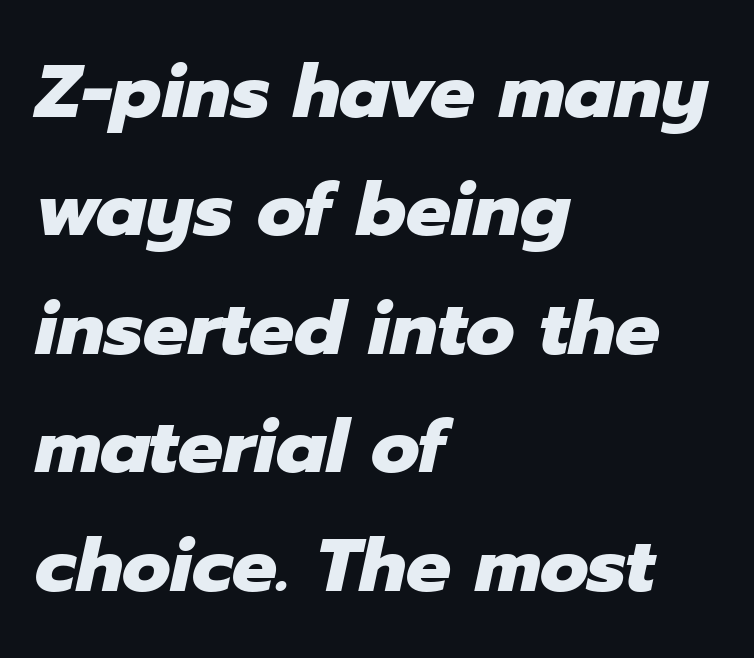
The image shows 75 px heavy type, italic (leaning right); set left-aligned, normal line spacing (1.58x), normal letter spacing, not underlined; low stroke contrast and a medium x-height.
